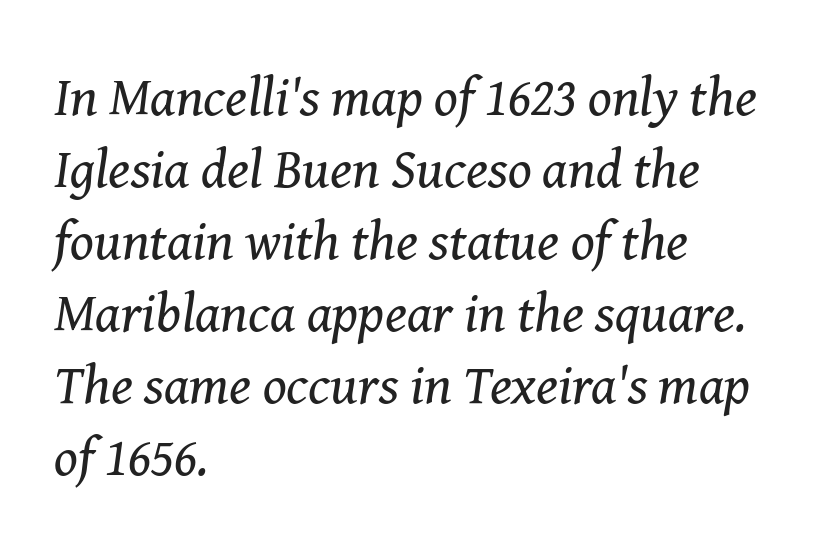
{"serif": "yes", "italic": "yes", "lean": "right", "slant_degrees": 8, "bold": "no", "weight": "regular", "width": "normal", "stroke_contrast": "medium", "x_height": "medium", "monospaced": "no", "underline": "no", "align": "left", "line_spacing": "normal", "line_spacing_ratio": 1.31, "letter_spacing": "normal", "letter_spacing_em": 0.0, "glyph_px": 55}
